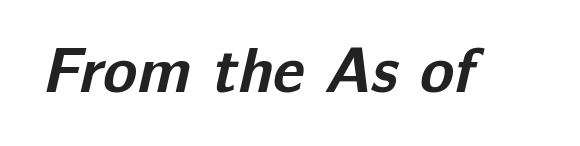
The image shows 63 px bold sans-serif type; set normal letter spacing, not underlined; low stroke contrast and a medium x-height.
